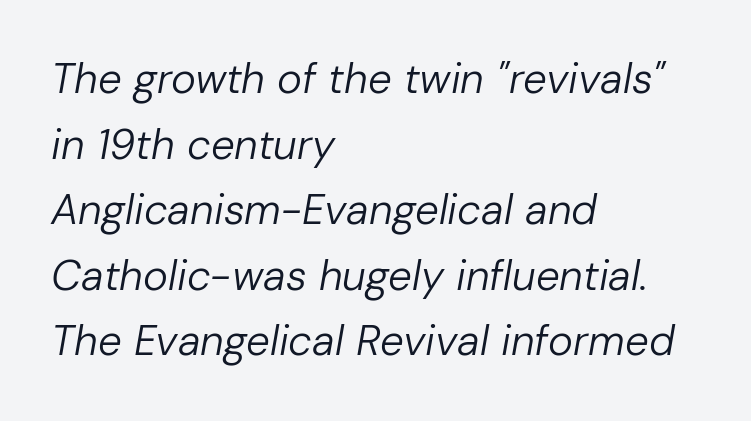
The image shows 42 px regular-weight type, italic (leaning right); set left-aligned, normal line spacing (1.56x), normal letter spacing, not underlined; low stroke contrast and a medium x-height.
